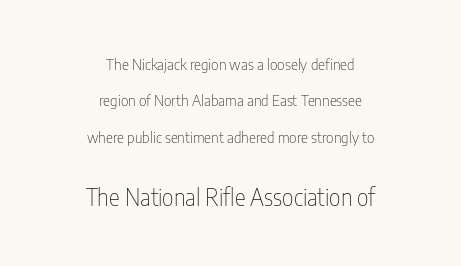
{"italic": "no", "bold": "no", "underline": "no", "align": "center", "line_spacing": "loose", "line_spacing_ratio": 2.43, "letter_spacing": "normal", "letter_spacing_em": 0.0, "larger_block": "second", "size_ratio": 1.53, "glyph_px": 23}
